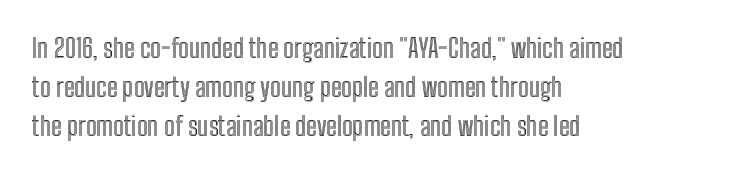
Q: Is the text italic (slanted)? A: No, it is upright.
Q: Is the text underlined? A: No.
Q: How is the paragraph aligned? A: Left-aligned.
Q: Is the spacing between letters normal or unusually wide? A: Normal.
Q: Is the spacing between lines tight, normal or loose? A: Normal.
